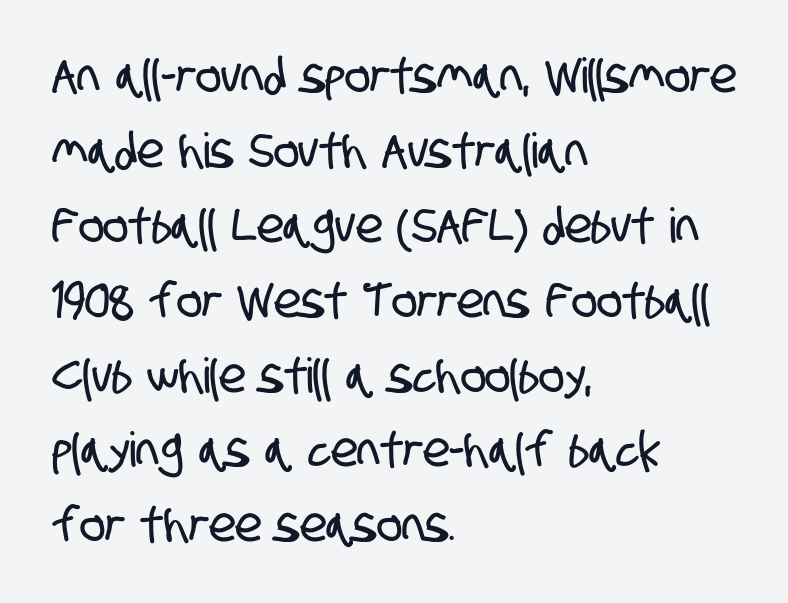
Line spacing here is normal. Note the varied advance widths — an 'i' is clearly narrower than an 'm'. Letterform terminals end flat and unadorned throughout the passage. Reading down the block, your eye returns to a fixed left position each line.
